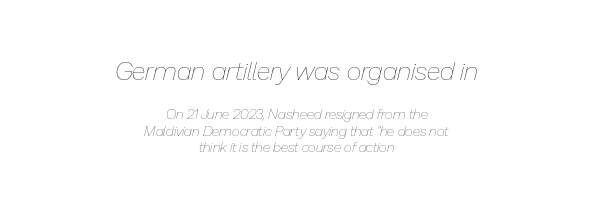
No chunkiness to these letters — they're not bold. The rendering keeps characters at their native spacing. The lettering tilts uniformly, giving the passage an italic look. A clean baseline with only descenders dipping below it. Is the block centered? Yes — each line is placed symmetrically about the middle.
